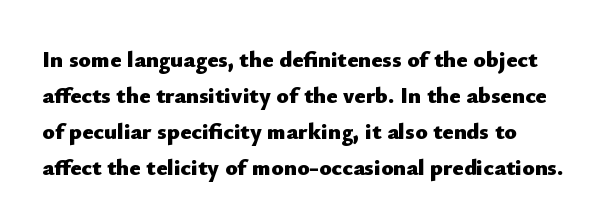
{"italic": "no", "bold": "yes", "underline": "no", "line_spacing": "normal", "line_spacing_ratio": 1.56, "letter_spacing": "normal", "letter_spacing_em": 0.0, "glyph_px": 23}
